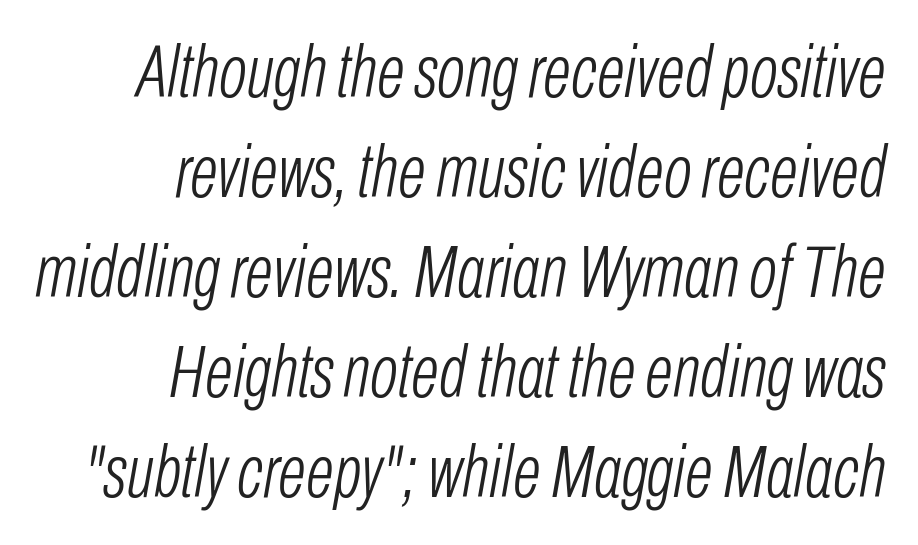
Q: Is the text bold? A: No.
Q: Is the text italic (slanted)? A: Yes, it leans right by about 10 degrees.
Q: Is the text underlined? A: No.
Q: How is the paragraph aligned? A: Right-aligned.
Q: Is the spacing between letters normal or unusually wide? A: Normal.
Q: Is the spacing between lines tight, normal or loose? A: Normal.
Q: Width (condensed, normal, or wide)? A: Condensed.
Q: Stroke contrast? A: Low.
Q: x-height? A: Medium.
Q: Monospaced? A: No.
